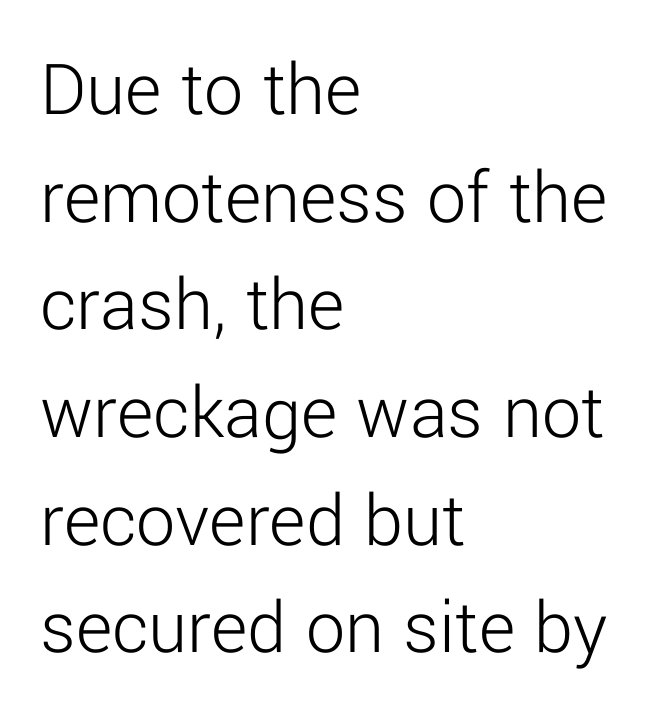
Q: Is the text bold? A: No.
Q: Is the text italic (slanted)? A: No, it is upright.
Q: Is the typeface a serif or a sans-serif typeface? A: Sans-serif.
Q: Is the text underlined? A: No.
Q: How is the paragraph aligned? A: Left-aligned.
Q: Is the spacing between letters normal or unusually wide? A: Normal.
Q: Is the spacing between lines tight, normal or loose? A: Normal.
Q: Width (condensed, normal, or wide)? A: Normal.
Q: Stroke contrast? A: Low.
Q: x-height? A: Medium.
Q: Monospaced? A: No.
